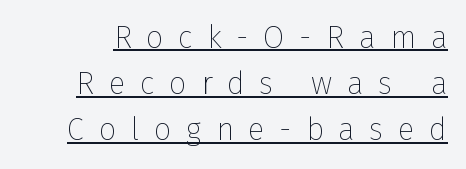
{"serif": "no", "italic": "no", "bold": "no", "weight": "thin", "width": "normal", "stroke_contrast": "low", "x_height": "medium", "monospaced": "no", "underline": "yes", "line_spacing": "normal", "line_spacing_ratio": 1.49, "letter_spacing": "wide", "letter_spacing_em": 0.47, "glyph_px": 31}
